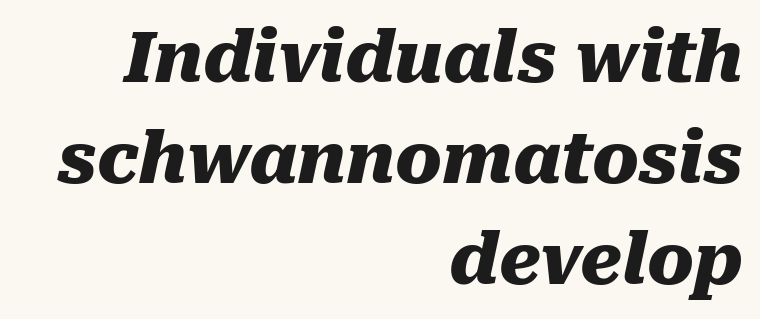
{"italic": "yes", "lean": "right", "slant_degrees": 10, "bold": "yes", "weight": "heavy", "width": "normal", "stroke_contrast": "medium", "x_height": "medium", "monospaced": "no", "underline": "no", "align": "right", "line_spacing": "normal", "line_spacing_ratio": 1.44, "letter_spacing": "normal", "letter_spacing_em": 0.0, "glyph_px": 70}
